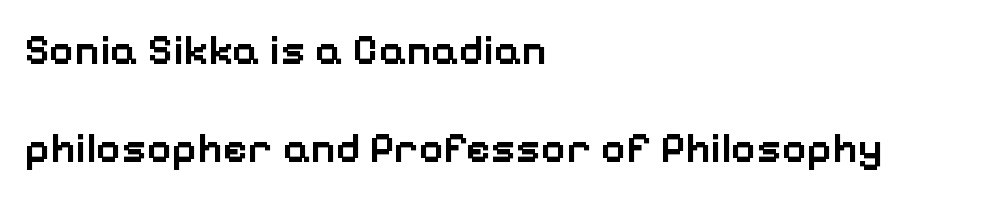
The image shows 43 px semibold sans-serif type, upright; set left-aligned, loose line spacing (2.28x), normal letter spacing, not underlined; low stroke contrast and a medium x-height.
